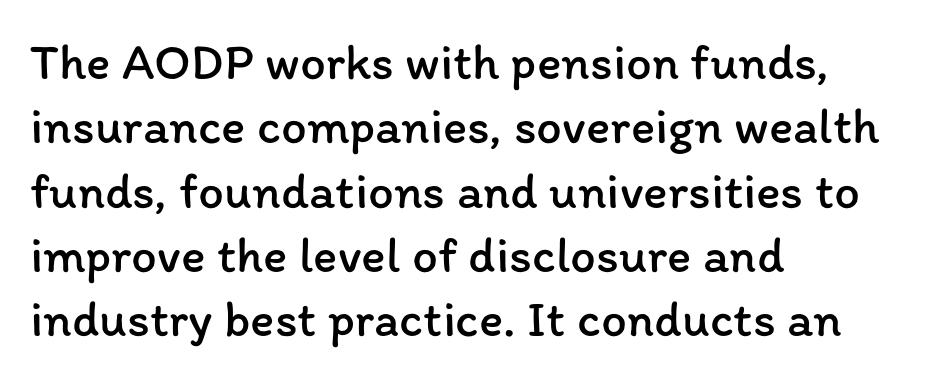
Q: Is the text bold? A: No.
Q: Is the text italic (slanted)? A: No, it is upright.
Q: Is the text underlined? A: No.
Q: How is the paragraph aligned? A: Left-aligned.
Q: Is the spacing between letters normal or unusually wide? A: Normal.
Q: Is the spacing between lines tight, normal or loose? A: Normal.
Q: Width (condensed, normal, or wide)? A: Normal.
Q: Stroke contrast? A: Low.
Q: x-height? A: Medium.
Q: Monospaced? A: No.
